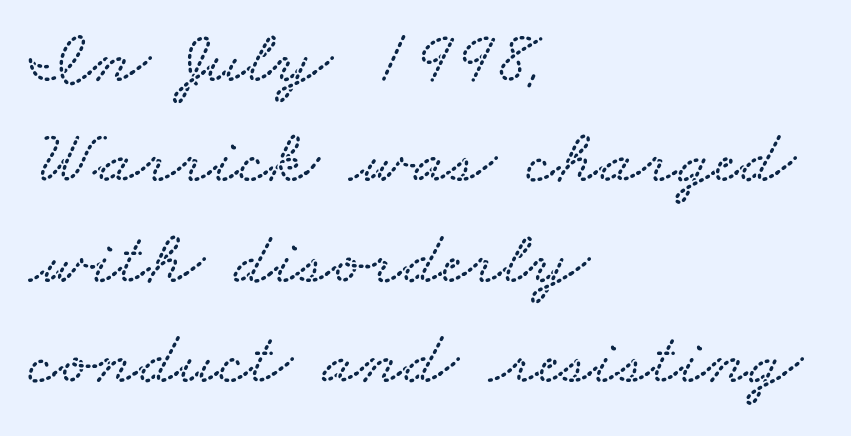
Casual observation: everything's shoved over to the left. Baseline-to-baseline distance is the conventional proportion of letter height. Students, note that the glyphs here touch the page at normal intervals. Honestly, there is no underline to notice here at all.
